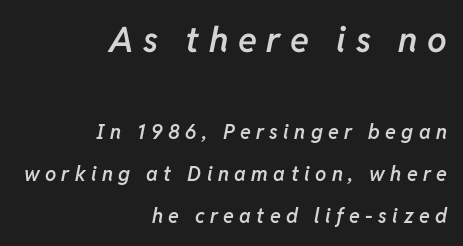
Q: Is the text bold? A: Semi-bold.
Q: Is the text italic (slanted)? A: Yes, it leans right by about 11 degrees.
Q: Is the text underlined? A: No.
Q: How is the paragraph aligned? A: Right-aligned.
Q: Is the spacing between letters normal or unusually wide? A: Unusually wide.
Q: Is the spacing between lines tight, normal or loose? A: Loose.
Q: Which block of text is set in a larger size, the first (top) or the second (bottom)? A: The first (top) one.
Q: Width (condensed, normal, or wide)? A: Normal.
Q: Stroke contrast? A: Low.
Q: x-height? A: Medium.
Q: Monospaced? A: No.
